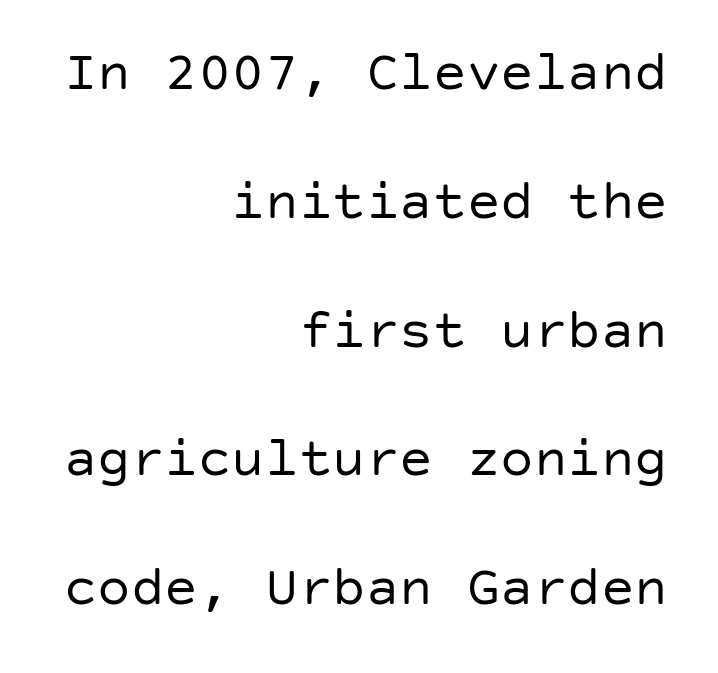
The image shows 56 px regular-weight sans-serif type, upright; set right-aligned, loose line spacing (2.3x), normal letter spacing, not underlined; low stroke contrast and a large x-height.
